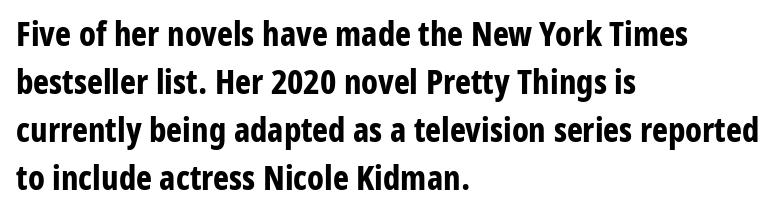
The horizontal fit of the characters is conventional and even. Decoration check: the copy has no underline. Do the characters align in a grid? No, the font is proportional. The rendering uses a moderate line-height, typical for paragraphs. Italic: no, the glyphs are upright roman. The typesetter chose a ragged-right arrangement here.
